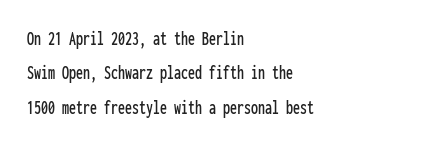
Alignment: flush left. There is no visible air inserted between adjacent glyphs. Does the lettering tilt? It doesn't — this is upright. The strip under each line holds only bare page.
